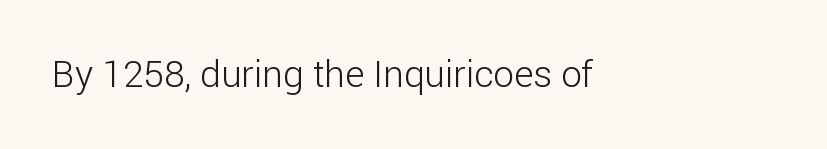
The image shows 37 px light sans-serif type, upright; set left-aligned, normal letter spacing, not underlined; low stroke contrast and a medium x-height.
